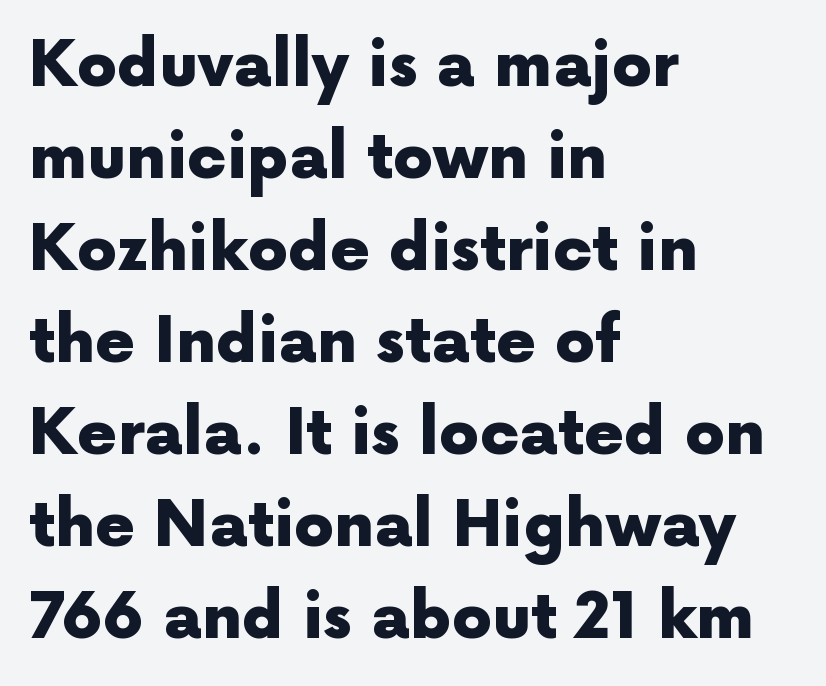
If you measured baseline to baseline, you'd find a middling distance. These lines are rendered in a variable-pitch font. Letterform terminals end flat and unadorned throughout the passage. Observe the ordinary spacing: letters are neighbours, not strangers. This rendering features lettering with no underline. The lines in this sample share a left origin and differ only in where they stop.
